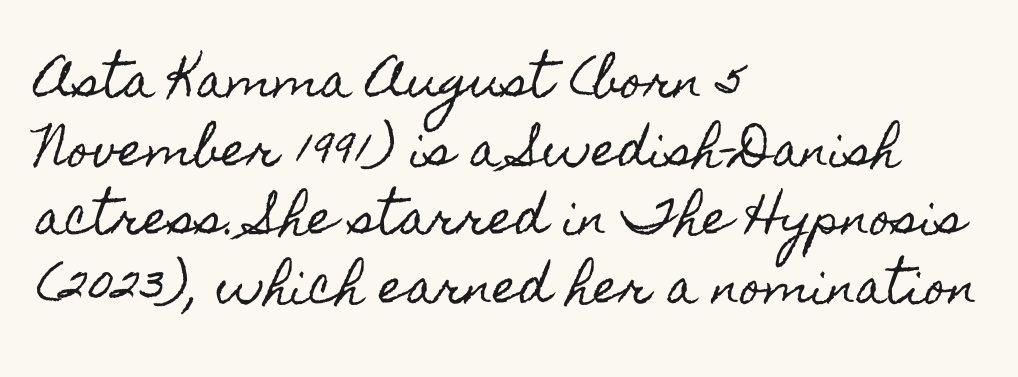
The image shows 46 px condensed type; set left-aligned, normal line spacing (1.49x), normal letter spacing, not underlined; a small x-height.
